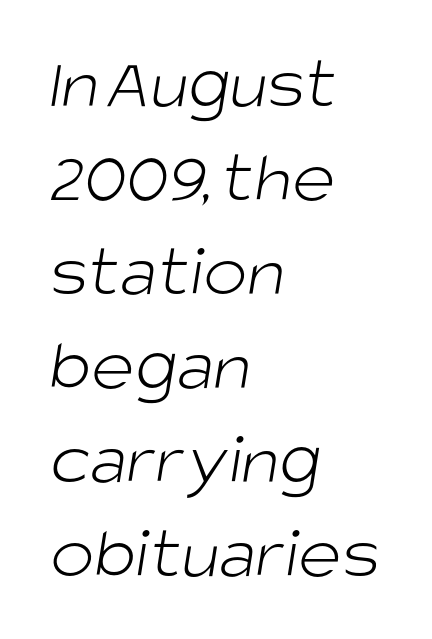
Q: Is the text bold? A: No.
Q: Is the typeface a serif or a sans-serif typeface? A: Sans-serif.
Q: Is the text underlined? A: No.
Q: How is the paragraph aligned? A: Left-aligned.
Q: Is the spacing between letters normal or unusually wide? A: Normal.
Q: Is the spacing between lines tight, normal or loose? A: Normal.
Q: Width (condensed, normal, or wide)? A: Normal.
Q: Stroke contrast? A: Low.
Q: x-height? A: Large.
Q: Monospaced? A: No.
